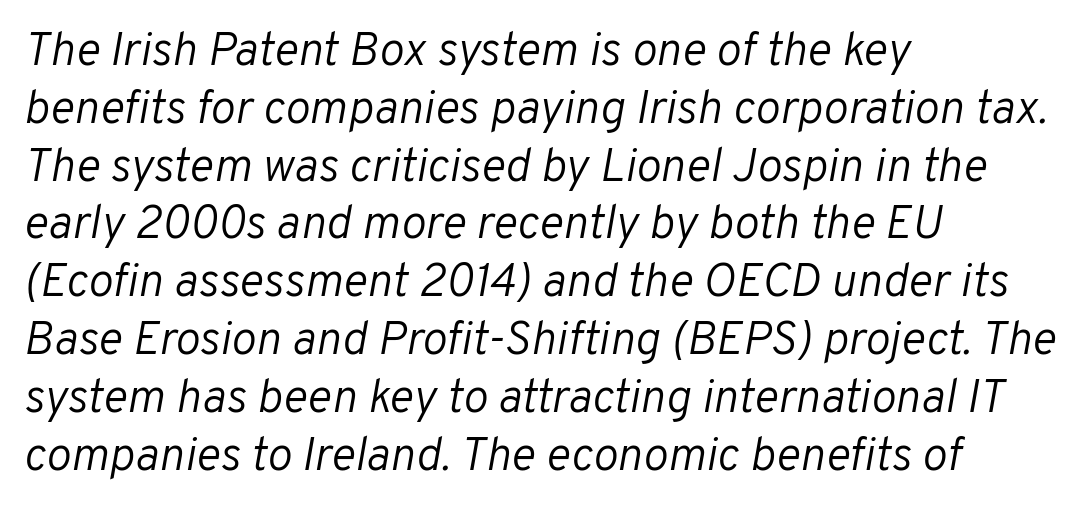
{"italic": "yes", "lean": "right", "slant_degrees": 10, "bold": "no", "weight": "light", "width": "normal", "stroke_contrast": "low", "x_height": "medium", "monospaced": "no", "underline": "no", "align": "left", "line_spacing_ratio": 1.23, "letter_spacing": "normal", "letter_spacing_em": 0.0, "glyph_px": 47}
